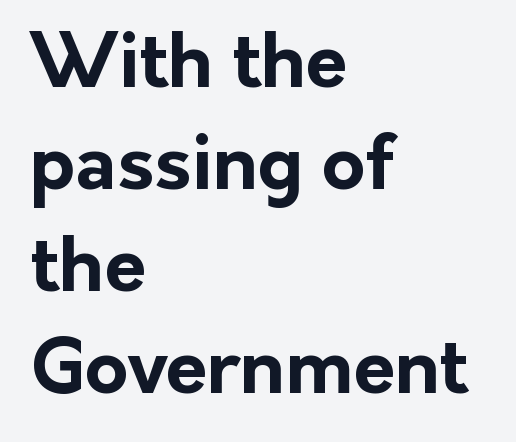
The image shows 75 px bold sans-serif type, upright; set left-aligned, normal line spacing (1.36x), normal letter spacing, not underlined; low stroke contrast and a medium x-height.
